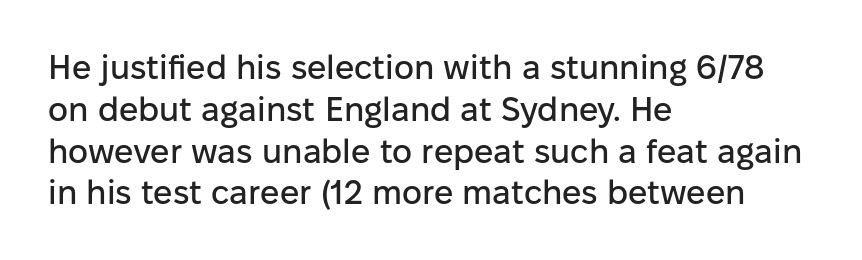
Is this a fixed-width face? No — the glyphs have proportional, varying widths. Serifs: no, the terminals of the letterforms are clean. Inter-character spacing is left at the font's built-in metrics. Designer's note — italics off, roman on.
